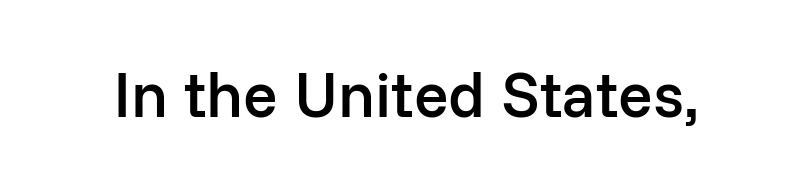
{"serif": "no", "italic": "no", "bold": "semi", "weight": "semibold", "width": "normal", "stroke_contrast": "low", "x_height": "medium", "monospaced": "no", "underline": "no", "letter_spacing": "normal", "letter_spacing_em": 0.0, "glyph_px": 64}
